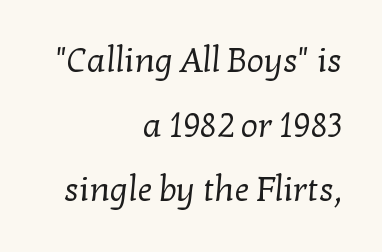
{"serif": "yes", "bold": "no", "weight": "regular", "width": "normal", "stroke_contrast": "low", "x_height": "medium", "monospaced": "no", "underline": "no", "align": "right", "line_spacing": "loose", "line_spacing_ratio": 1.9, "letter_spacing": "normal", "letter_spacing_em": 0.0, "glyph_px": 34}
